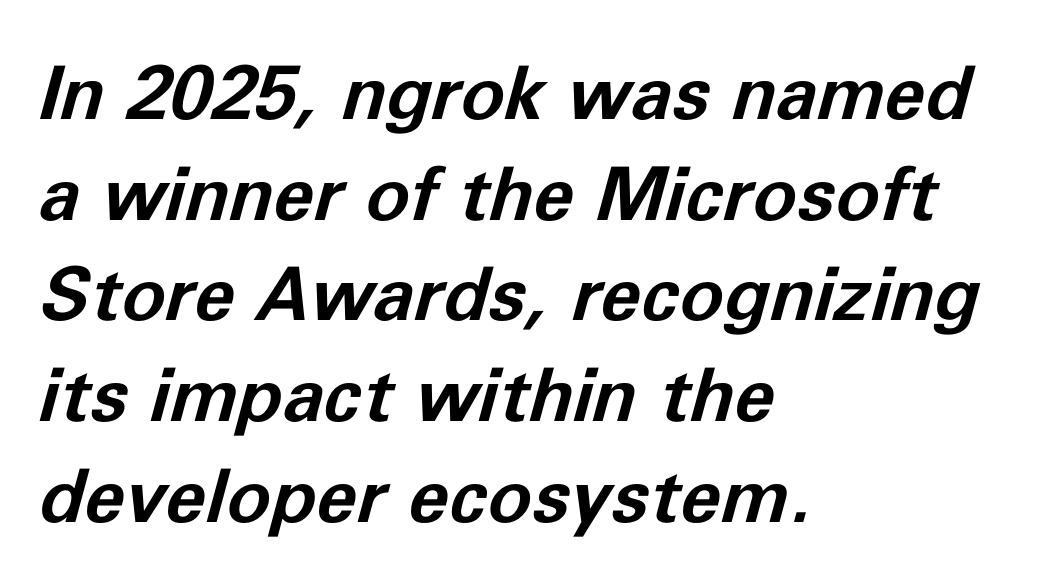
{"italic": "yes", "lean": "right", "slant_degrees": 11, "bold": "yes", "weight": "bold", "width": "normal", "stroke_contrast": "low", "x_height": "medium", "monospaced": "no", "underline": "no", "align": "left", "line_spacing": "normal", "line_spacing_ratio": 1.36, "letter_spacing": "normal", "letter_spacing_em": 0.0, "glyph_px": 74}
